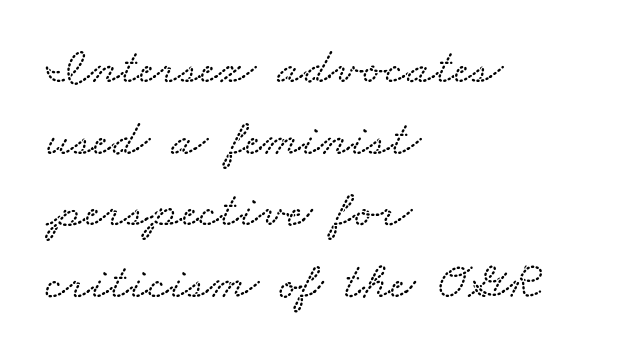
Q: Is the text underlined? A: No.
Q: How is the paragraph aligned? A: Left-aligned.
Q: Is the spacing between letters normal or unusually wide? A: Normal.
Q: Is the spacing between lines tight, normal or loose? A: Normal.
Q: Width (condensed, normal, or wide)? A: Wide.
Q: Stroke contrast? A: Low.
Q: x-height? A: Small.
Q: Monospaced? A: No.
